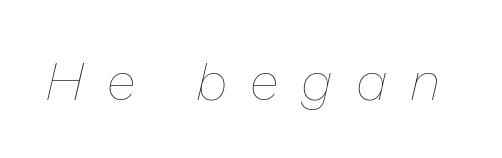
Proportional: the letters do not fall into vertical columns. The letterforms stand isolated, each surrounded by extra space. The space beneath each line is pristine and unruled. The characters are drawn with everyday or finer stroke widths.
